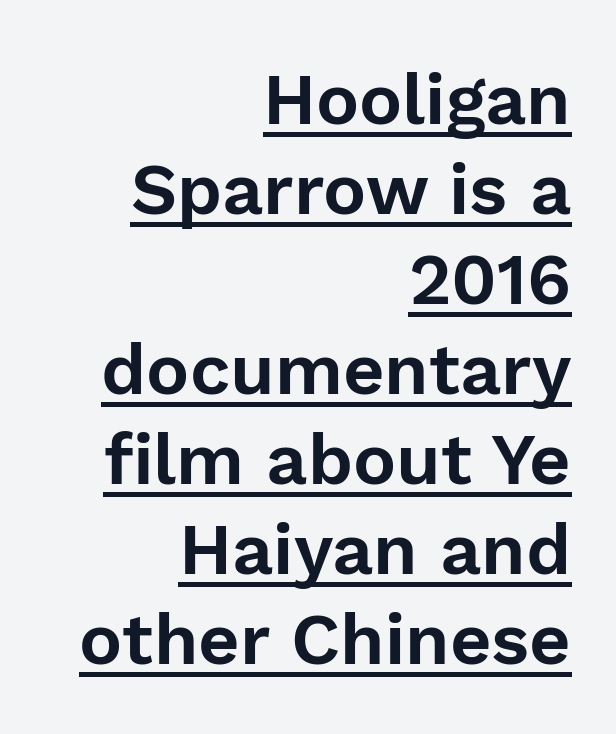
The image shows 72 px sans-serif type, upright; set right-aligned, normal line spacing (1.25x), normal letter spacing, underlined; low stroke contrast and a medium x-height.
